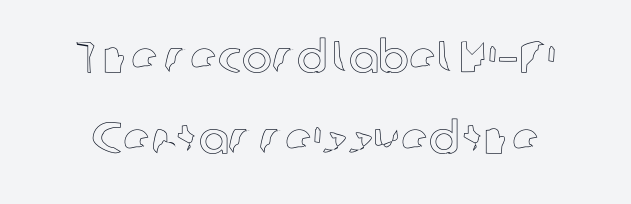
The image shows 45 px text type, upright; set line spacing 1.81x, normal letter spacing, not underlined; a medium x-height.
